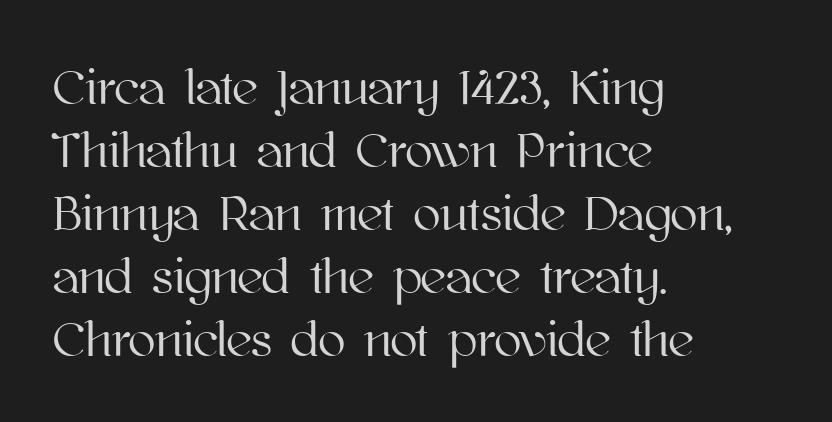
The image shows 50 px text type, upright; set left-aligned, normal line spacing (1.26x), normal letter spacing, not underlined; high stroke contrast and a medium x-height.
